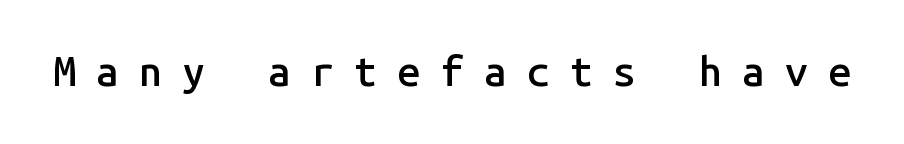
The image shows 41 px semibold sans-serif type, upright, monospaced; set unusually wide letter spacing (+0.49 em), not underlined; low stroke contrast and a medium x-height.
